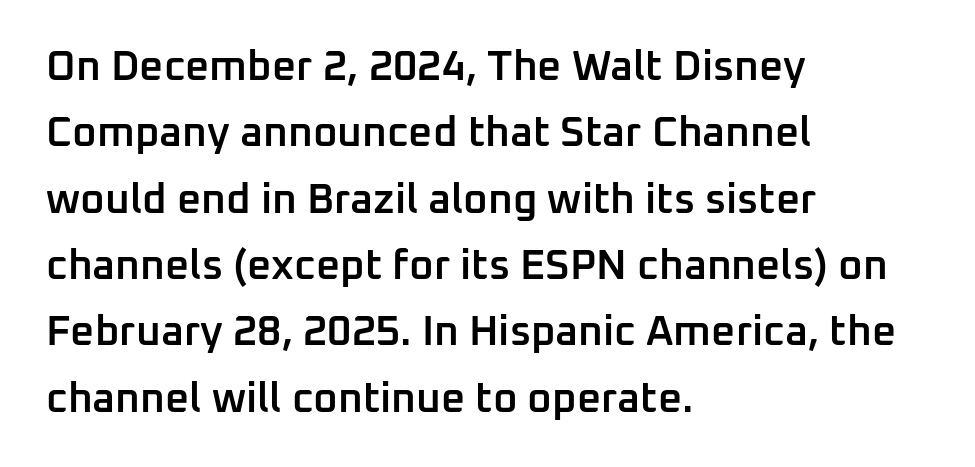
The image shows 42 px semibold sans-serif type, upright; set left-aligned, normal line spacing (1.58x), normal letter spacing, not underlined; low stroke contrast and a medium x-height.
